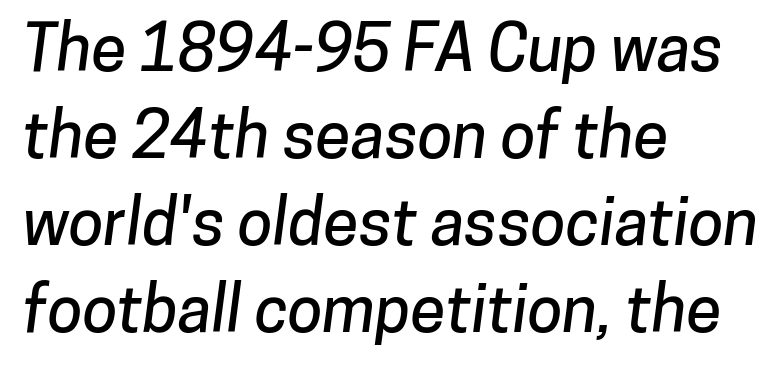
{"serif": "no", "width": "normal", "stroke_contrast": "low", "x_height": "medium", "monospaced": "no", "underline": "no", "align": "left", "line_spacing": "normal", "line_spacing_ratio": 1.36, "letter_spacing": "normal", "letter_spacing_em": 0.0, "glyph_px": 64}
